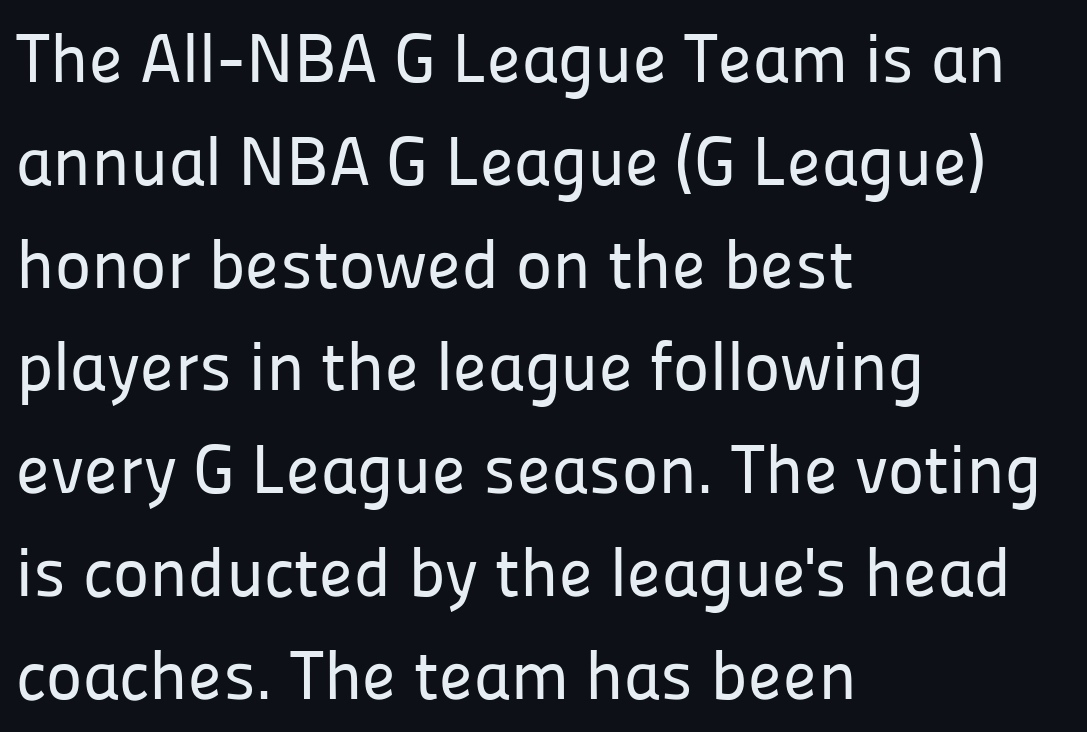
Style check: upright. You could not count columns in this text — the font is proportionally spaced. A normal amount of white space separates one row of letters from the next. Observe the absence of serifs on each vertical stroke in this sample.
